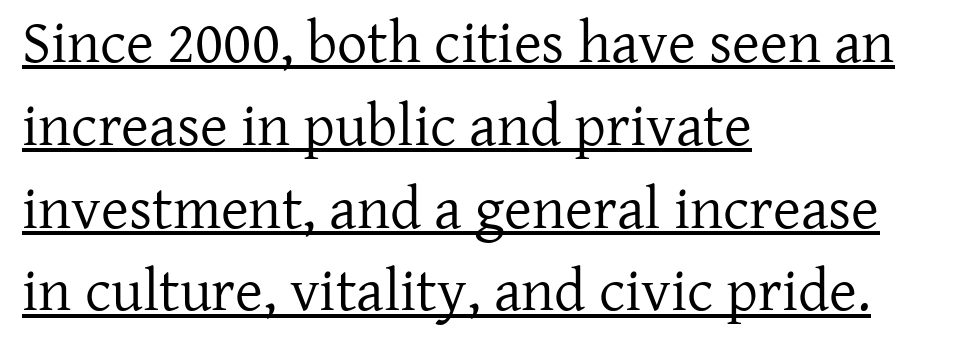
The image shows 60 px regular-weight serif type, upright; set left-aligned, normal line spacing (1.38x), normal letter spacing, underlined; low stroke contrast and a medium x-height.
